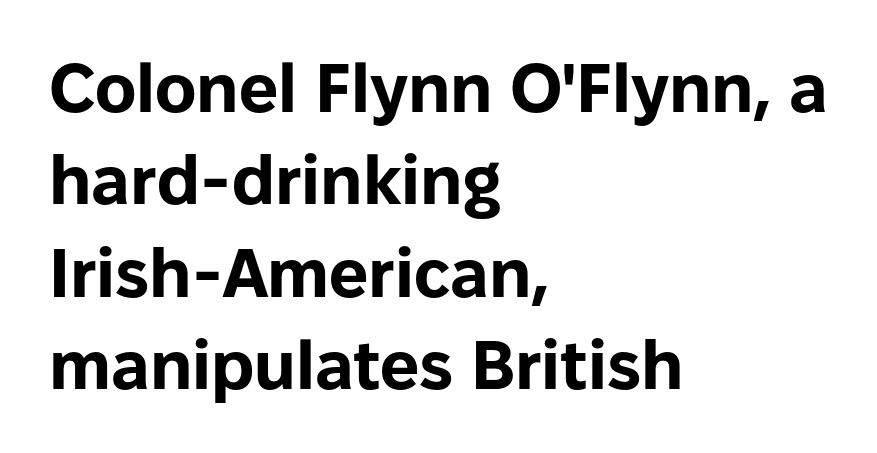
Q: Is the text bold? A: Yes.
Q: Is the text italic (slanted)? A: No, it is upright.
Q: Is the typeface a serif or a sans-serif typeface? A: Sans-serif.
Q: Is the text underlined? A: No.
Q: How is the paragraph aligned? A: Left-aligned.
Q: Is the spacing between letters normal or unusually wide? A: Normal.
Q: Is the spacing between lines tight, normal or loose? A: Normal.
Q: Width (condensed, normal, or wide)? A: Normal.
Q: Stroke contrast? A: Low.
Q: x-height? A: Medium.
Q: Monospaced? A: No.
